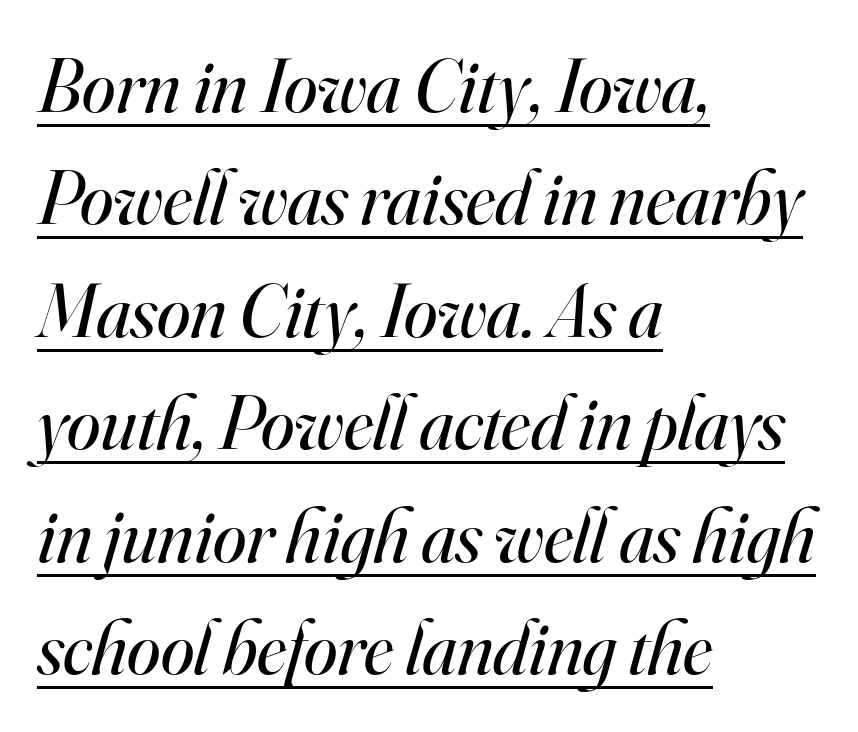
Think of a printed novel: that variable character pitch is what you see here. The line-height multiplier appears to be the usual default. The specimen includes a rule beneath the text block's lines. This is not heavy type; no bold has been used.
